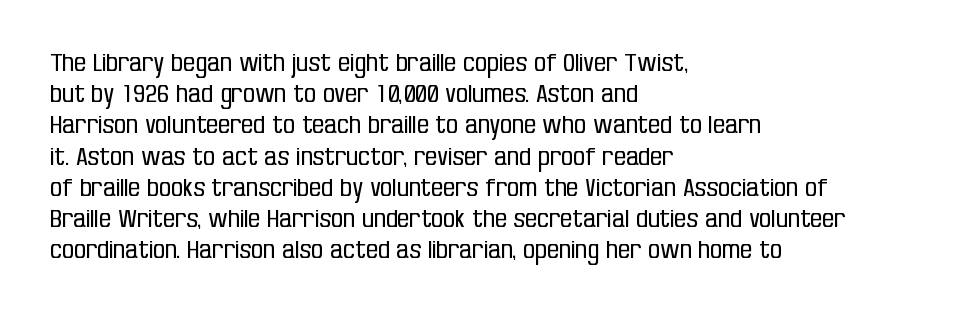
{"italic": "no", "bold": "no", "underline": "no", "align": "left", "line_spacing": "normal", "line_spacing_ratio": 1.3, "letter_spacing": "normal", "letter_spacing_em": 0.0, "glyph_px": 24}
